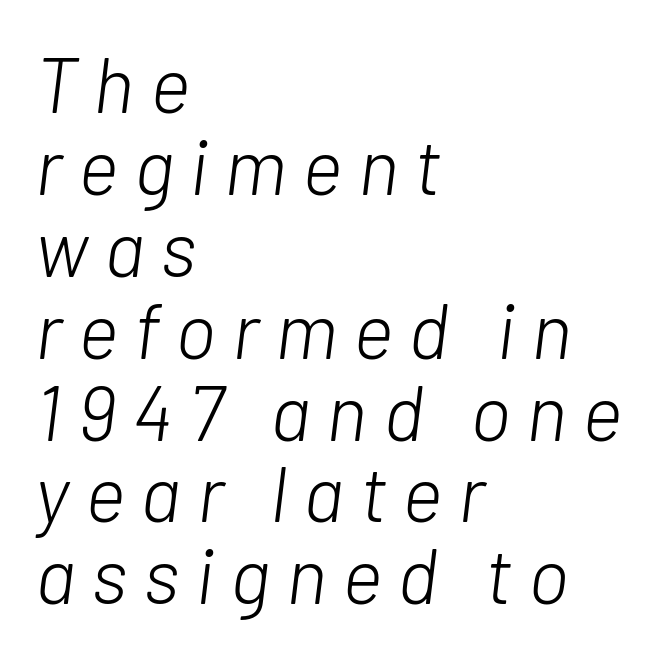
The image shows 78 px light type, italic (leaning right); set left-aligned, tight line spacing (1.05x), unusually wide letter spacing (+0.2 em), not underlined; low stroke contrast and a medium x-height.
